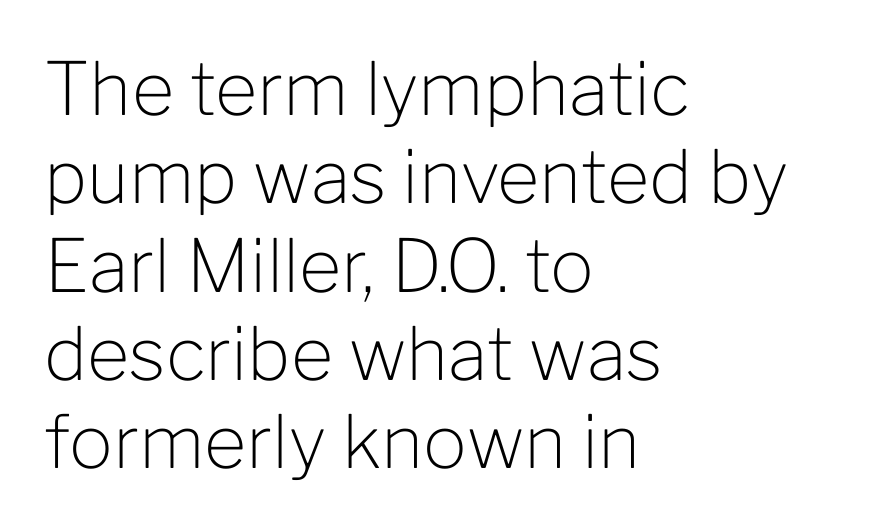
The image shows 73 px light sans-serif type, upright; set left-aligned, line spacing 1.21x, normal letter spacing, not underlined; low stroke contrast and a medium x-height.
